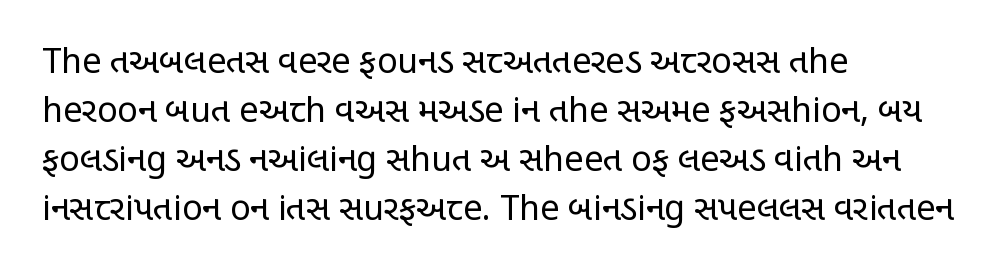
{"serif": "no", "italic": "no", "bold": "no", "weight": "regular", "width": "condensed", "stroke_contrast": "low", "x_height": "large", "monospaced": "no", "underline": "no", "align": "left", "line_spacing": "normal", "line_spacing_ratio": 1.44, "letter_spacing": "normal", "letter_spacing_em": 0.0, "glyph_px": 34}
